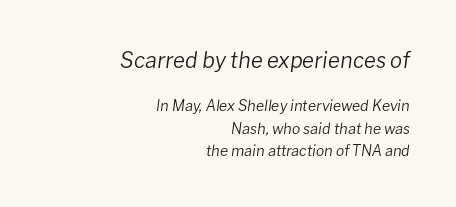
{"italic": "yes", "lean": "right", "slant_degrees": 8, "bold": "no", "underline": "no", "align": "right", "line_spacing": "normal", "line_spacing_ratio": 1.49, "letter_spacing": "normal", "letter_spacing_em": 0.0, "larger_block": "first", "size_ratio": 1.47, "glyph_px": 22}
